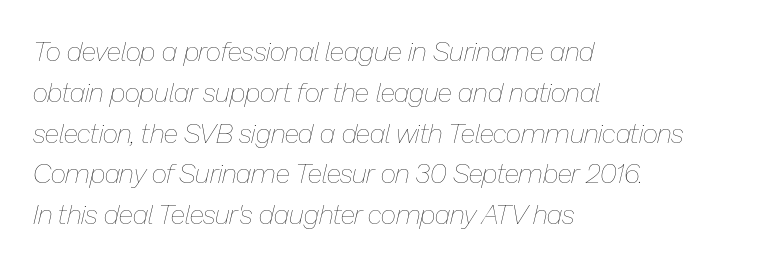
{"italic": "yes", "lean": "right", "slant_degrees": 13, "bold": "no", "underline": "no", "align": "left", "line_spacing": "normal", "line_spacing_ratio": 1.51, "letter_spacing": "normal", "letter_spacing_em": 0.0, "glyph_px": 27}
